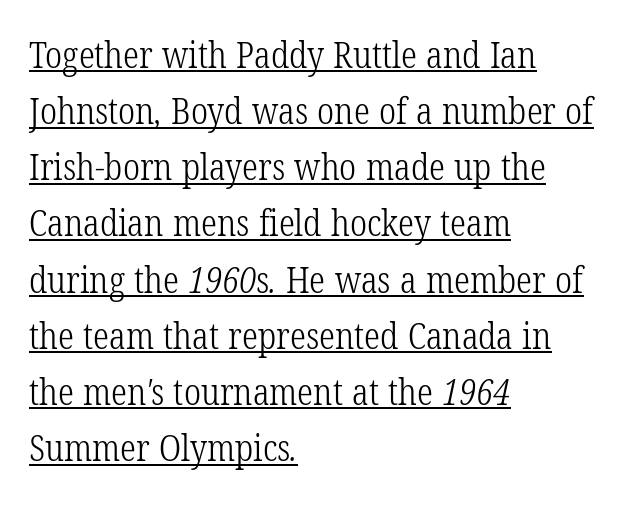
Q: Is the text bold? A: No.
Q: Is the typeface a serif or a sans-serif typeface? A: Serif.
Q: Is the text underlined? A: Yes.
Q: How is the paragraph aligned? A: Left-aligned.
Q: Is the spacing between letters normal or unusually wide? A: Normal.
Q: Is the spacing between lines tight, normal or loose? A: Normal.
Q: Width (condensed, normal, or wide)? A: Condensed.
Q: Stroke contrast? A: Low.
Q: x-height? A: Medium.
Q: Monospaced? A: No.
